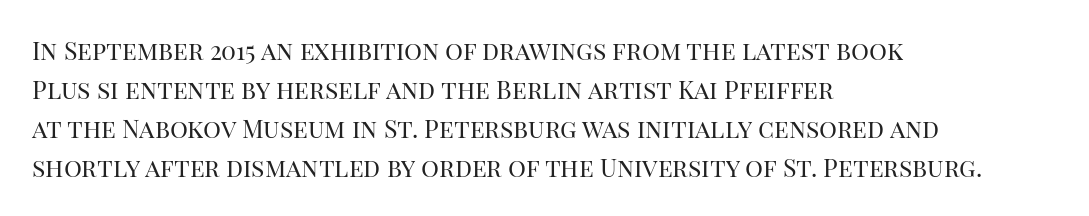
The space between consecutive lines is moderate. In terms of letterspacing, this is plain default setting. This rendering features lettering with no underline. Is the stroke heavy? The answer is a plain regular-or-lighter.
